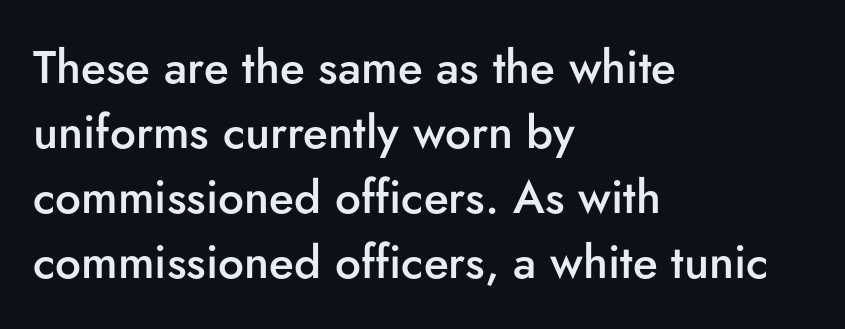
The image shows 46 px semibold sans-serif type, upright; set left-aligned, normal line spacing (1.41x), normal letter spacing, not underlined; low stroke contrast and a small x-height.
